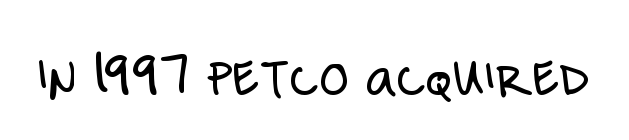
The image shows 60 px light, condensed sans-serif type, upright; set normal letter spacing, not underlined; low stroke contrast and a large x-height.
